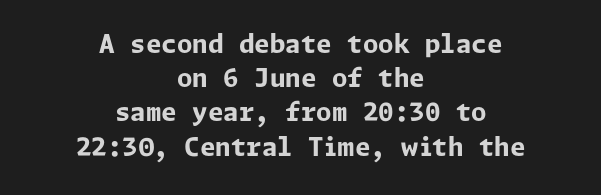
The letters sit at their default tracking, neither squeezed nor spread. Does the lettering tilt? It doesn't — this is upright. This rendering features lettering with no underline. Weight: bold. These lines stack symmetrically, like a column narrowing and widening about its center.
